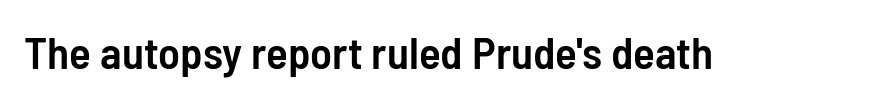
Q: Is the text bold? A: Semi-bold.
Q: Is the text italic (slanted)? A: No, it is upright.
Q: Is the typeface a serif or a sans-serif typeface? A: Sans-serif.
Q: Is the text underlined? A: No.
Q: Is the spacing between letters normal or unusually wide? A: Normal.
Q: Width (condensed, normal, or wide)? A: Condensed.
Q: Stroke contrast? A: Low.
Q: x-height? A: Medium.
Q: Monospaced? A: No.
